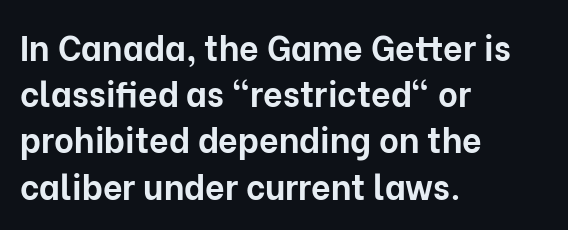
{"serif": "no", "italic": "no", "bold": "yes", "weight": "bold", "width": "normal", "stroke_contrast": "low", "x_height": "medium", "monospaced": "no", "underline": "no", "align": "left", "line_spacing": "normal", "line_spacing_ratio": 1.36, "letter_spacing": "normal", "letter_spacing_em": 0.0, "glyph_px": 34}
